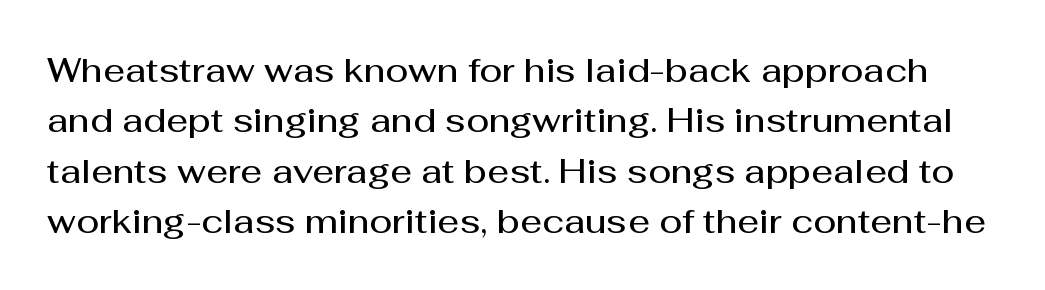
The image shows 34 px semibold sans-serif type, upright; set normal line spacing (1.48x), normal letter spacing, not underlined; medium stroke contrast and a medium x-height.
